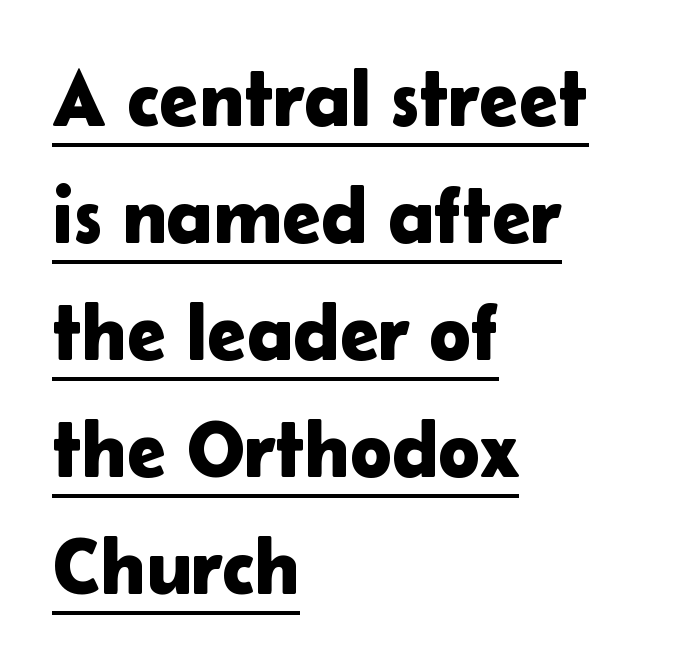
Q: Is the text italic (slanted)? A: No, it is upright.
Q: Is the typeface a serif or a sans-serif typeface? A: Sans-serif.
Q: Is the text underlined? A: Yes.
Q: How is the paragraph aligned? A: Left-aligned.
Q: Is the spacing between letters normal or unusually wide? A: Normal.
Q: Is the spacing between lines tight, normal or loose? A: Normal.
Q: Width (condensed, normal, or wide)? A: Normal.
Q: Stroke contrast? A: Low.
Q: x-height? A: Medium.
Q: Monospaced? A: No.
